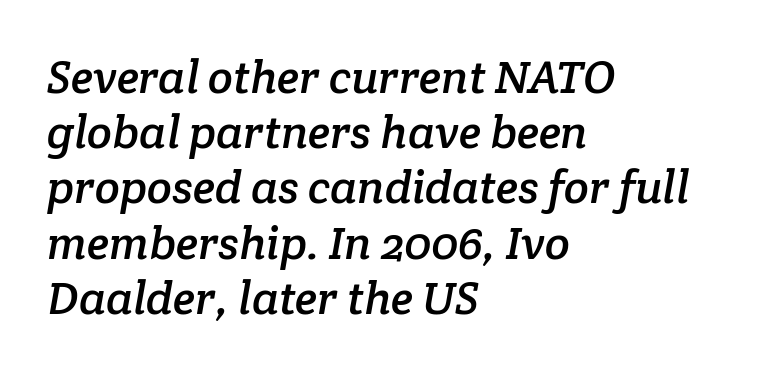
Q: Is the typeface a serif or a sans-serif typeface? A: Serif.
Q: Is the text underlined? A: No.
Q: How is the paragraph aligned? A: Left-aligned.
Q: Is the spacing between letters normal or unusually wide? A: Normal.
Q: Width (condensed, normal, or wide)? A: Normal.
Q: Stroke contrast? A: Low.
Q: x-height? A: Medium.
Q: Monospaced? A: No.
